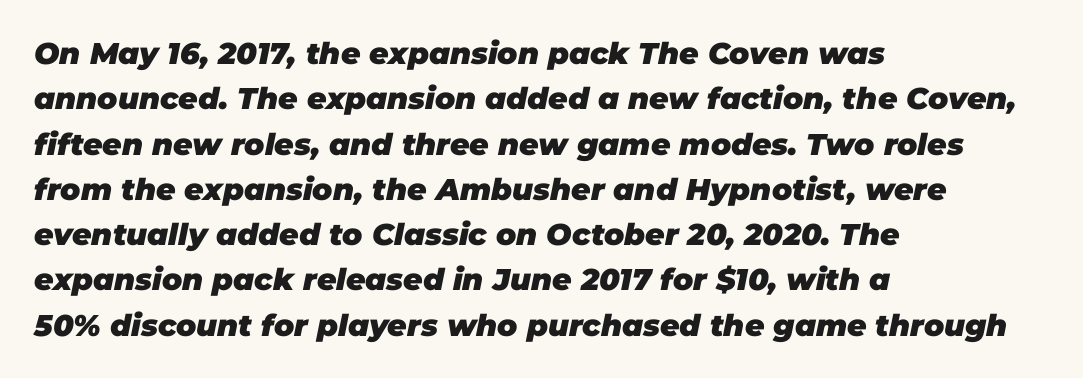
Q: Is the text bold? A: Yes.
Q: Is the text italic (slanted)? A: Yes, it leans right by about 11 degrees.
Q: Is the text underlined? A: No.
Q: How is the paragraph aligned? A: Left-aligned.
Q: Is the spacing between letters normal or unusually wide? A: Normal.
Q: Is the spacing between lines tight, normal or loose? A: Normal.
Q: Width (condensed, normal, or wide)? A: Normal.
Q: Stroke contrast? A: Low.
Q: x-height? A: Large.
Q: Monospaced? A: No.
